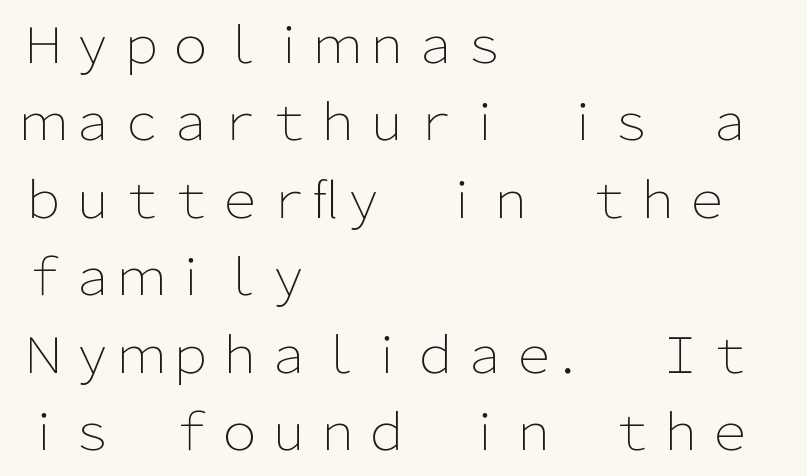
Q: Is the text bold? A: No.
Q: Is the text italic (slanted)? A: No, it is upright.
Q: Is the typeface a serif or a sans-serif typeface? A: Sans-serif.
Q: Is the text underlined? A: No.
Q: How is the paragraph aligned? A: Left-aligned.
Q: Is the spacing between letters normal or unusually wide? A: Normal.
Q: Is the spacing between lines tight, normal or loose? A: Normal.
Q: Width (condensed, normal, or wide)? A: Normal.
Q: Stroke contrast? A: Low.
Q: x-height? A: Medium.
Q: Monospaced? A: No.
